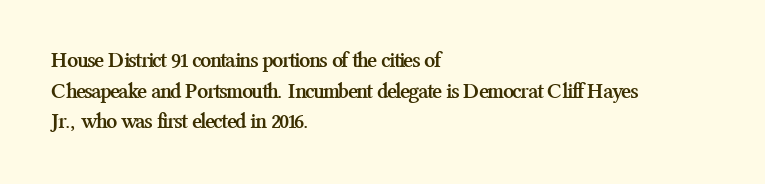
{"italic": "no", "bold": "yes", "underline": "no", "align": "left", "line_spacing": "normal", "line_spacing_ratio": 1.39, "letter_spacing": "normal", "letter_spacing_em": 0.0, "glyph_px": 22}
